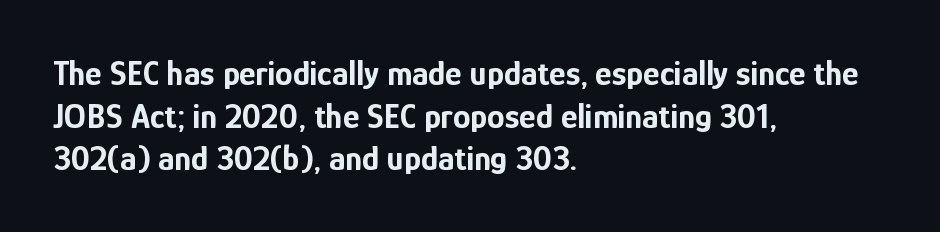
{"serif": "no", "italic": "no", "bold": "yes", "weight": "bold", "width": "condensed", "stroke_contrast": "low", "x_height": "medium", "monospaced": "no", "underline": "no", "align": "left", "line_spacing_ratio": 1.22, "letter_spacing": "normal", "letter_spacing_em": 0.0, "glyph_px": 35}
